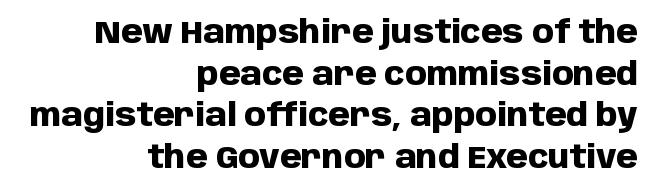
The image shows 31 px heavy sans-serif type, upright; set right-aligned, normal line spacing (1.34x), normal letter spacing, not underlined; low stroke contrast and a large x-height.
